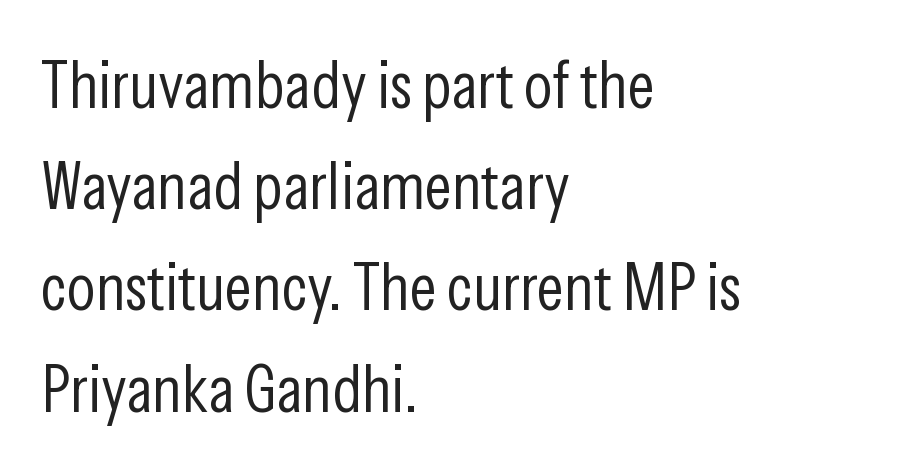
Q: Is the text bold? A: No.
Q: Is the text italic (slanted)? A: No, it is upright.
Q: Is the typeface a serif or a sans-serif typeface? A: Sans-serif.
Q: Is the text underlined? A: No.
Q: How is the paragraph aligned? A: Left-aligned.
Q: Is the spacing between letters normal or unusually wide? A: Normal.
Q: Is the spacing between lines tight, normal or loose? A: Normal.
Q: Width (condensed, normal, or wide)? A: Condensed.
Q: Stroke contrast? A: Low.
Q: x-height? A: Medium.
Q: Monospaced? A: No.
